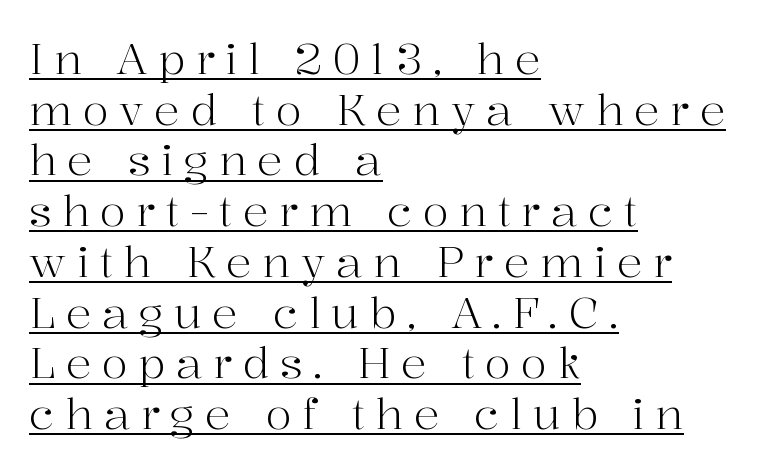
Is this a fixed-width face? No — the glyphs have proportional, varying widths. You can tell it's not italic because the verticals are truly vertical. The horizontal fit of the characters is loose and conspicuously gappy. The compositor pushed each line to the left boundary. Examine the stroke ends and you'll spot serifs. Compared with undecorated copy, this sample adds a rule below the words.
